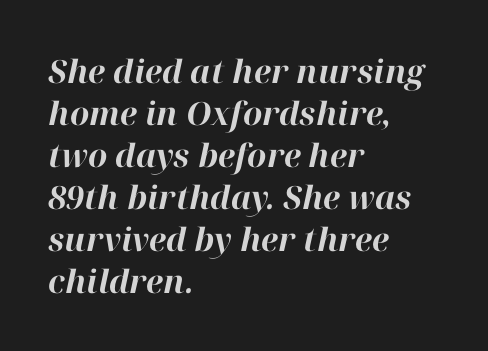
{"italic": "yes", "lean": "right", "slant_degrees": 12, "bold": "yes", "weight": "bold", "width": "normal", "stroke_contrast": "high", "x_height": "medium", "monospaced": "no", "underline": "no", "align": "left", "line_spacing": "normal", "line_spacing_ratio": 1.31, "letter_spacing": "normal", "letter_spacing_em": 0.0, "glyph_px": 32}
